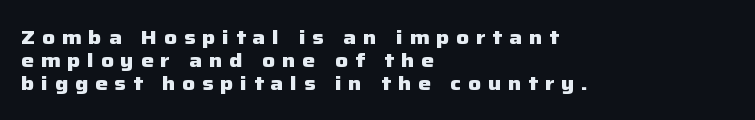
{"italic": "no", "bold": "yes", "underline": "no", "align": "left", "line_spacing": "tight", "line_spacing_ratio": 1.15, "letter_spacing": "wide", "letter_spacing_em": 0.34, "glyph_px": 20}
